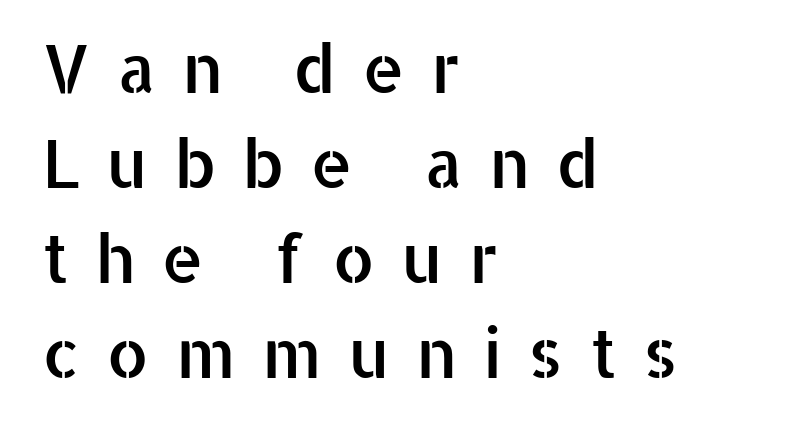
Q: Is the text italic (slanted)? A: No, it is upright.
Q: Is the typeface a serif or a sans-serif typeface? A: Sans-serif.
Q: Is the text underlined? A: No.
Q: How is the paragraph aligned? A: Left-aligned.
Q: Is the spacing between letters normal or unusually wide? A: Unusually wide.
Q: Is the spacing between lines tight, normal or loose? A: Normal.
Q: Width (condensed, normal, or wide)? A: Normal.
Q: Stroke contrast? A: Low.
Q: x-height? A: Medium.
Q: Monospaced? A: No.
